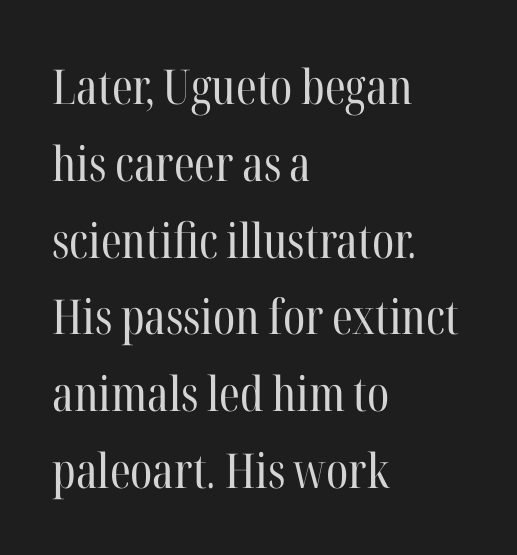
The image shows 48 px regular-weight, condensed serif type, upright; set left-aligned, normal line spacing (1.6x), normal letter spacing, not underlined; high stroke contrast and a medium x-height.
